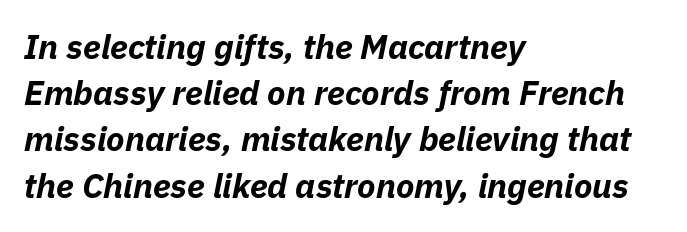
{"italic": "yes", "lean": "right", "slant_degrees": 11, "bold": "yes", "weight": "bold", "width": "normal", "stroke_contrast": "low", "x_height": "medium", "monospaced": "no", "underline": "no", "align": "left", "line_spacing": "normal", "line_spacing_ratio": 1.36, "letter_spacing": "normal", "letter_spacing_em": 0.0, "glyph_px": 34}
